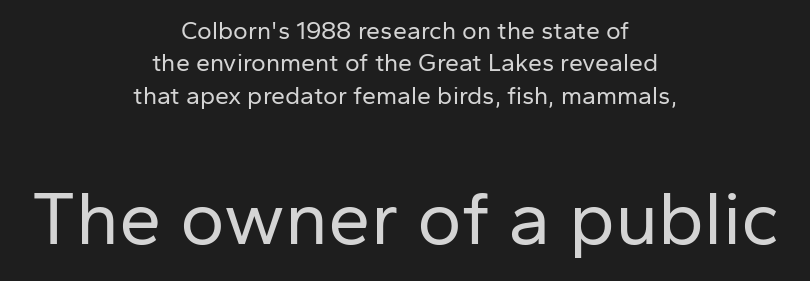
Q: Is the text bold? A: No.
Q: Is the text italic (slanted)? A: No, it is upright.
Q: Is the typeface a serif or a sans-serif typeface? A: Sans-serif.
Q: Is the text underlined? A: No.
Q: How is the paragraph aligned? A: Centered.
Q: Is the spacing between letters normal or unusually wide? A: Normal.
Q: Is the spacing between lines tight, normal or loose? A: Normal.
Q: Which block of text is set in a larger size, the first (top) or the second (bottom)? A: The second (bottom) one.
Q: Width (condensed, normal, or wide)? A: Normal.
Q: Stroke contrast? A: Low.
Q: x-height? A: Medium.
Q: Monospaced? A: No.
